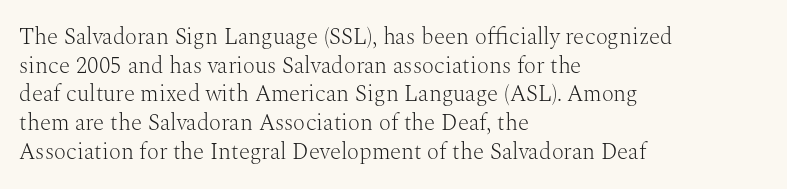
Q: Is the text bold? A: No.
Q: Is the text italic (slanted)? A: No, it is upright.
Q: Is the text underlined? A: No.
Q: How is the paragraph aligned? A: Left-aligned.
Q: Is the spacing between letters normal or unusually wide? A: Normal.
Q: Is the spacing between lines tight, normal or loose? A: Normal.
